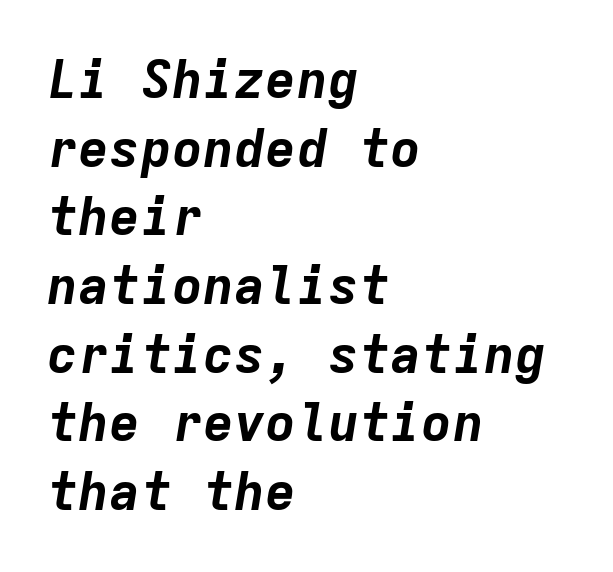
The image shows 52 px bold type, italic (leaning right), monospaced; set left-aligned, normal line spacing (1.32x), normal letter spacing, not underlined; low stroke contrast and a medium x-height.
